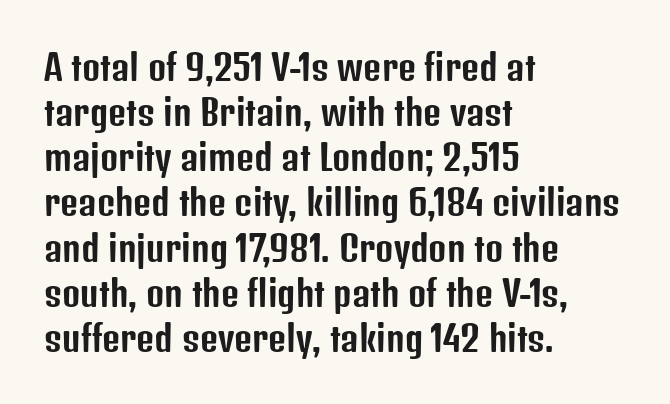
Q: Is the text italic (slanted)? A: No, it is upright.
Q: Is the typeface a serif or a sans-serif typeface? A: Sans-serif.
Q: Is the text underlined? A: No.
Q: How is the paragraph aligned? A: Left-aligned.
Q: Is the spacing between letters normal or unusually wide? A: Normal.
Q: Is the spacing between lines tight, normal or loose? A: Normal.
Q: Width (condensed, normal, or wide)? A: Condensed.
Q: Stroke contrast? A: Low.
Q: x-height? A: Medium.
Q: Monospaced? A: No.
